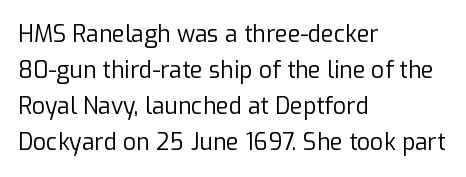
{"italic": "no", "bold": "no", "underline": "no", "align": "left", "line_spacing": "normal", "line_spacing_ratio": 1.57, "letter_spacing": "normal", "letter_spacing_em": 0.0, "glyph_px": 23}
